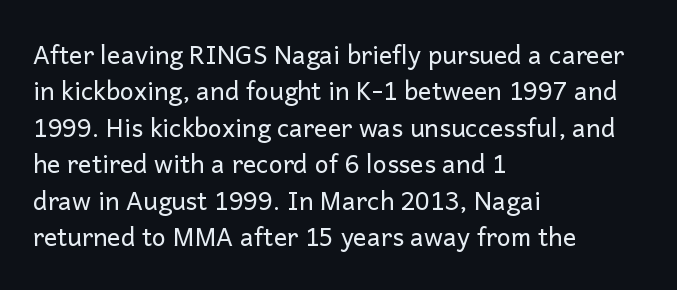
{"italic": "no", "bold": "no", "underline": "no", "align": "left", "line_spacing": "normal", "line_spacing_ratio": 1.46, "letter_spacing": "normal", "letter_spacing_em": 0.0, "glyph_px": 25}
